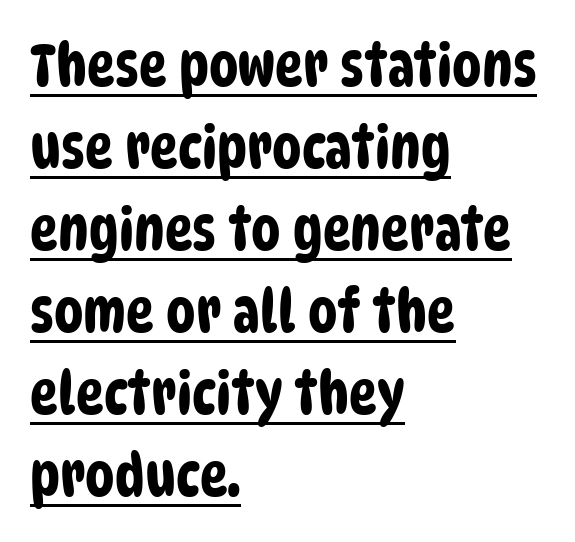
Q: Is the typeface a serif or a sans-serif typeface? A: Sans-serif.
Q: Is the text underlined? A: Yes.
Q: How is the paragraph aligned? A: Left-aligned.
Q: Is the spacing between letters normal or unusually wide? A: Normal.
Q: Is the spacing between lines tight, normal or loose? A: Normal.
Q: Width (condensed, normal, or wide)? A: Condensed.
Q: Stroke contrast? A: Low.
Q: x-height? A: Large.
Q: Monospaced? A: No.
